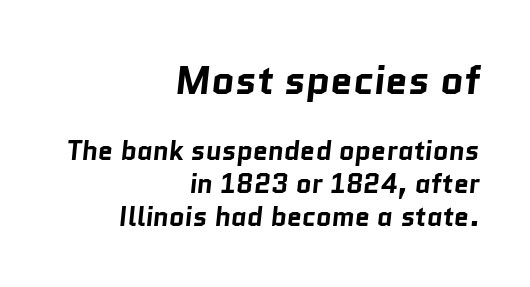
The image shows 40 px bold sans-serif type; set right-aligned, line spacing 1.21x, normal letter spacing, not underlined; the first (top) block is 1.48x larger; low stroke contrast and a medium x-height.
